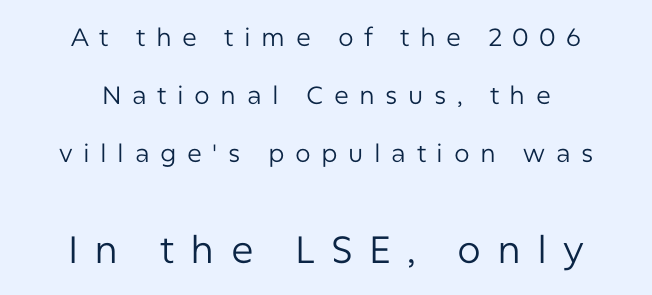
{"serif": "no", "italic": "no", "bold": "no", "weight": "regular", "width": "normal", "stroke_contrast": "low", "x_height": "medium", "monospaced": "no", "underline": "no", "align": "center", "line_spacing": "loose", "line_spacing_ratio": 2.33, "letter_spacing": "wide", "letter_spacing_em": 0.42, "larger_block": "second", "size_ratio": 1.52, "glyph_px": 38}
